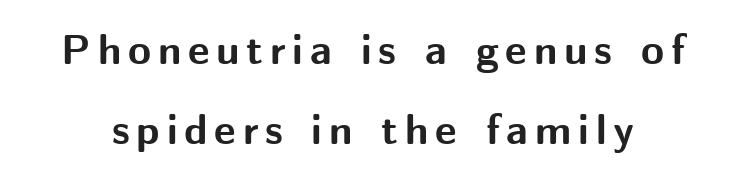
Q: Is the text bold? A: Yes.
Q: Is the text italic (slanted)? A: No, it is upright.
Q: Is the typeface a serif or a sans-serif typeface? A: Sans-serif.
Q: Is the text underlined? A: No.
Q: Is the spacing between lines tight, normal or loose? A: Loose.
Q: Width (condensed, normal, or wide)? A: Normal.
Q: Stroke contrast? A: Medium.
Q: x-height? A: Medium.
Q: Monospaced? A: No.
